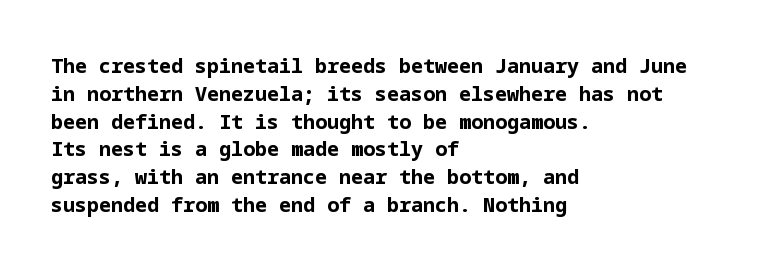
Q: Is the text bold? A: Yes.
Q: Is the text italic (slanted)? A: No, it is upright.
Q: Is the text underlined? A: No.
Q: How is the paragraph aligned? A: Left-aligned.
Q: Is the spacing between letters normal or unusually wide? A: Normal.
Q: Is the spacing between lines tight, normal or loose? A: Normal.
